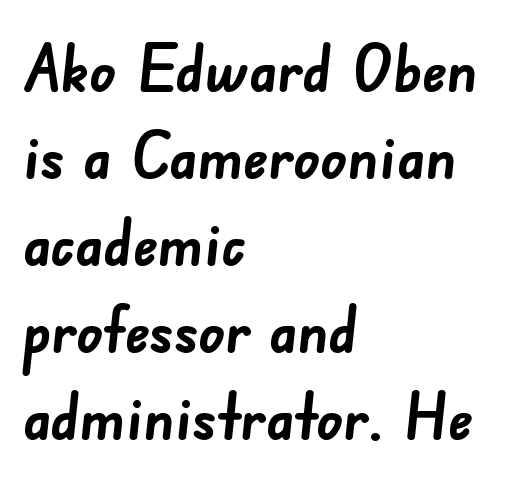
The image shows 65 px semibold sans-serif type; set left-aligned, normal line spacing (1.34x), normal letter spacing, not underlined; low stroke contrast and a small x-height.
